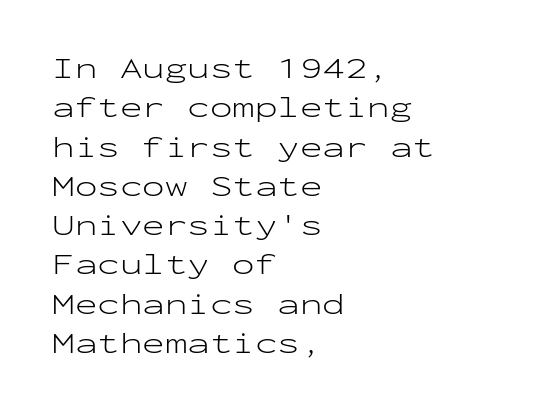
The image shows 30 px light, wide sans-serif type, upright, monospaced; set left-aligned, normal line spacing (1.31x), normal letter spacing, not underlined; low stroke contrast and a medium x-height.
